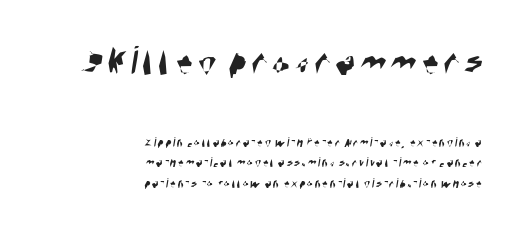
Q: Is the typeface a serif or a sans-serif typeface? A: Sans-serif.
Q: Is the text underlined? A: No.
Q: How is the paragraph aligned? A: Right-aligned.
Q: Is the spacing between lines tight, normal or loose? A: Normal.
Q: Which block of text is set in a larger size, the first (top) or the second (bottom)? A: The first (top) one.
Q: Width (condensed, normal, or wide)? A: Condensed.
Q: Stroke contrast? A: High.
Q: x-height? A: Large.
Q: Monospaced? A: No.
